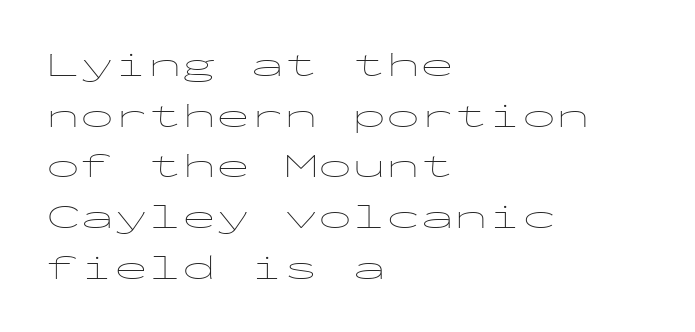
Q: Is the text bold? A: No.
Q: Is the text italic (slanted)? A: No, it is upright.
Q: Is the typeface a serif or a sans-serif typeface? A: Sans-serif.
Q: Is the text underlined? A: No.
Q: How is the paragraph aligned? A: Left-aligned.
Q: Is the spacing between letters normal or unusually wide? A: Normal.
Q: Is the spacing between lines tight, normal or loose? A: Normal.
Q: Width (condensed, normal, or wide)? A: Wide.
Q: Stroke contrast? A: Low.
Q: x-height? A: Medium.
Q: Monospaced? A: Yes.
